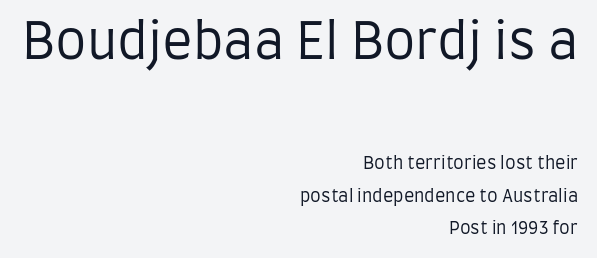
{"serif": "no", "italic": "no", "bold": "no", "weight": "regular", "width": "condensed", "stroke_contrast": "low", "x_height": "large", "monospaced": "no", "underline": "no", "align": "right", "line_spacing": "loose", "line_spacing_ratio": 1.92, "letter_spacing": "normal", "letter_spacing_em": 0.0, "larger_block": "first", "size_ratio": 2.94, "glyph_px": 50}
